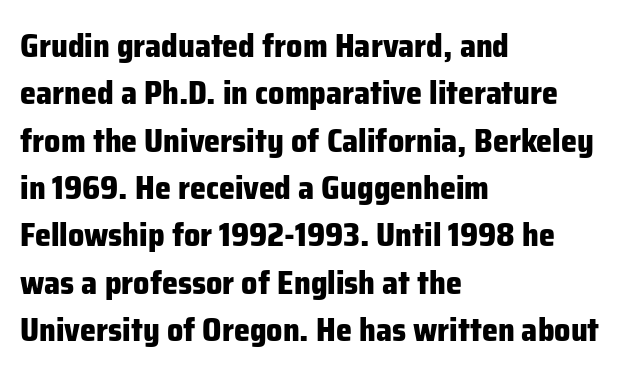
Q: Is the text bold? A: Yes.
Q: Is the text italic (slanted)? A: No, it is upright.
Q: Is the typeface a serif or a sans-serif typeface? A: Sans-serif.
Q: Is the text underlined? A: No.
Q: How is the paragraph aligned? A: Left-aligned.
Q: Is the spacing between letters normal or unusually wide? A: Normal.
Q: Is the spacing between lines tight, normal or loose? A: Normal.
Q: Width (condensed, normal, or wide)? A: Normal.
Q: Stroke contrast? A: Low.
Q: x-height? A: Medium.
Q: Monospaced? A: No.
